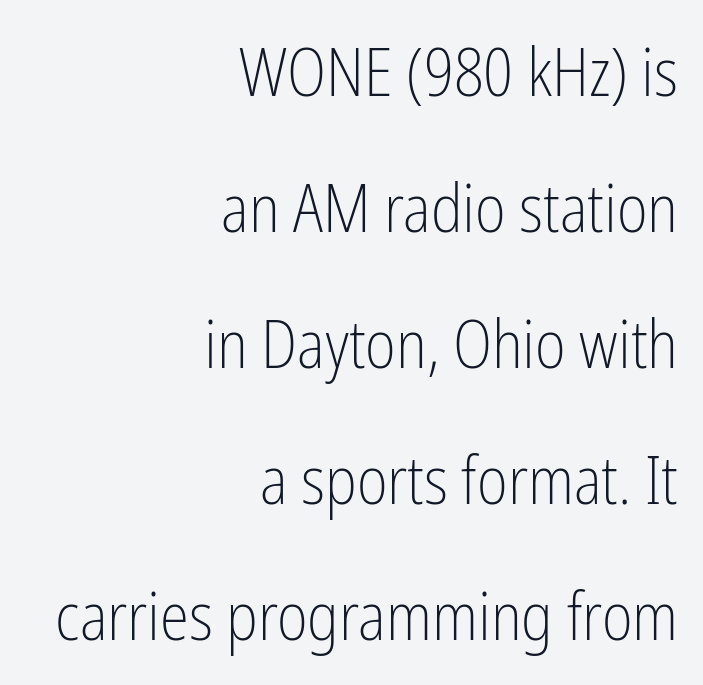
Q: Is the text bold? A: No.
Q: Is the text italic (slanted)? A: No, it is upright.
Q: Is the typeface a serif or a sans-serif typeface? A: Sans-serif.
Q: Is the text underlined? A: No.
Q: How is the paragraph aligned? A: Right-aligned.
Q: Is the spacing between letters normal or unusually wide? A: Normal.
Q: Is the spacing between lines tight, normal or loose? A: Loose.
Q: Width (condensed, normal, or wide)? A: Condensed.
Q: Stroke contrast? A: Low.
Q: x-height? A: Medium.
Q: Monospaced? A: No.
